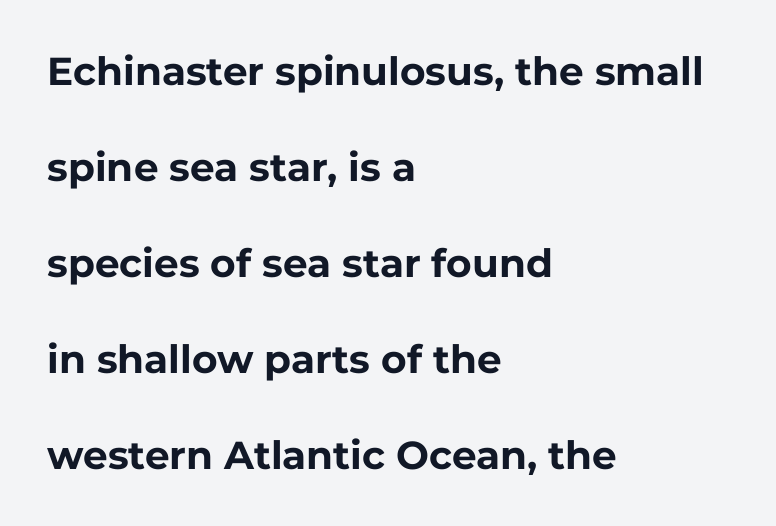
{"serif": "no", "italic": "no", "bold": "yes", "weight": "bold", "width": "normal", "stroke_contrast": "low", "x_height": "medium", "monospaced": "no", "underline": "no", "align": "left", "line_spacing": "loose", "line_spacing_ratio": 2.46, "letter_spacing": "normal", "letter_spacing_em": 0.0, "glyph_px": 39}
